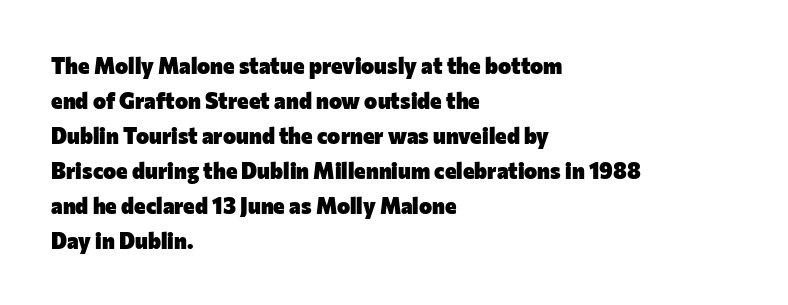
Horizontal bands of white between lines are of average thickness. The rendering keeps characters at their native spacing. Line beginnings align vertically; line endings do not. The font is running at its bold setting. No italicization has been applied; the sample stays upright.
